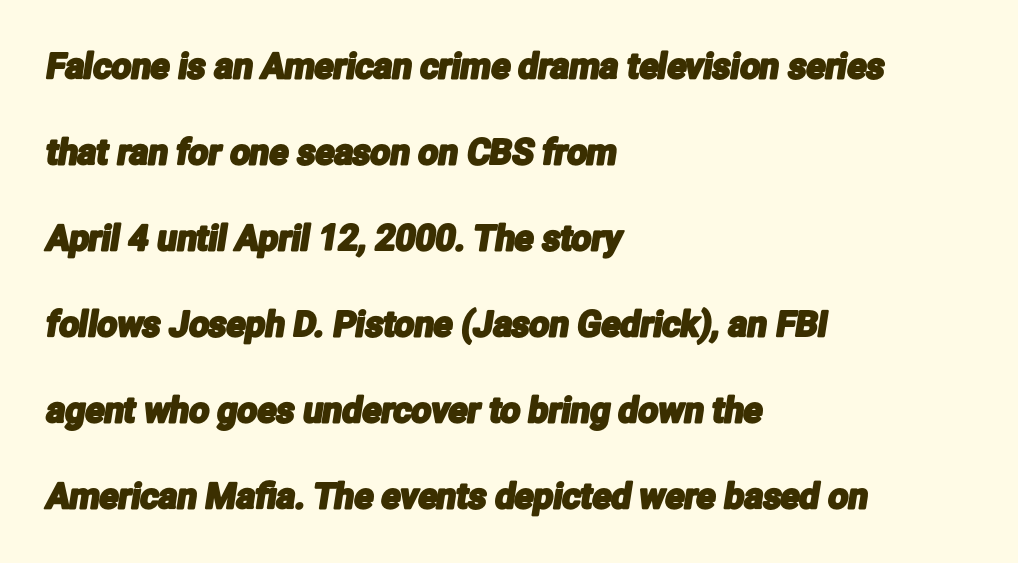
Q: Is the typeface a serif or a sans-serif typeface? A: Sans-serif.
Q: Is the text underlined? A: No.
Q: How is the paragraph aligned? A: Left-aligned.
Q: Is the spacing between letters normal or unusually wide? A: Normal.
Q: Is the spacing between lines tight, normal or loose? A: Loose.
Q: Width (condensed, normal, or wide)? A: Condensed.
Q: Stroke contrast? A: Low.
Q: x-height? A: Medium.
Q: Monospaced? A: No.
